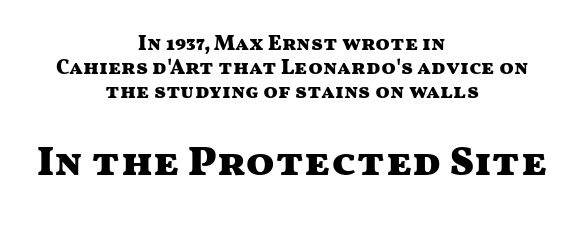
The image shows 42 px heavy, wide sans-serif type, upright; set centered, tight line spacing (1.14x), normal letter spacing, not underlined; the second (bottom) block is 2.0x larger; medium stroke contrast and a medium x-height.
